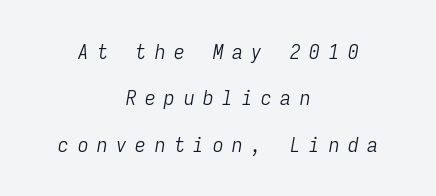
{"italic": "yes", "lean": "right", "slant_degrees": 9, "bold": "no", "underline": "no", "align": "center", "line_spacing": "loose", "line_spacing_ratio": 2.21, "letter_spacing": "wide", "letter_spacing_em": 0.42, "glyph_px": 21}
